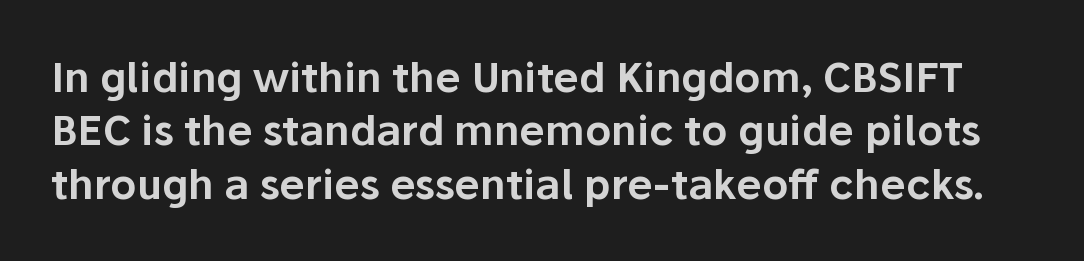
Q: Is the text italic (slanted)? A: No, it is upright.
Q: Is the typeface a serif or a sans-serif typeface? A: Sans-serif.
Q: Is the text underlined? A: No.
Q: Is the spacing between letters normal or unusually wide? A: Normal.
Q: Is the spacing between lines tight, normal or loose? A: Normal.
Q: Width (condensed, normal, or wide)? A: Normal.
Q: Stroke contrast? A: Low.
Q: x-height? A: Medium.
Q: Monospaced? A: No.
